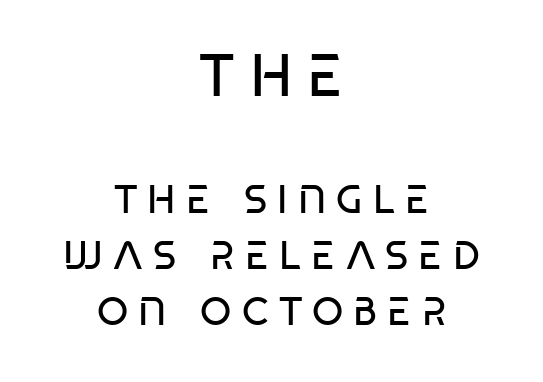
The image shows 60 px regular-weight, condensed sans-serif type, upright; set centered, normal line spacing (1.41x), unusually wide letter spacing (+0.25 em), not underlined; the first (top) block is 1.5x larger; low stroke contrast and a large x-height.
